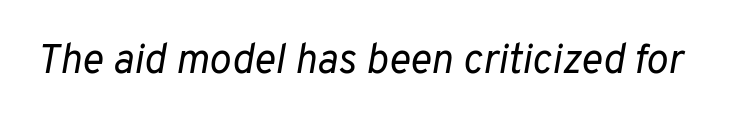
The image shows 41 px regular-weight type, italic (leaning right); set normal letter spacing, not underlined; low stroke contrast and a medium x-height.
